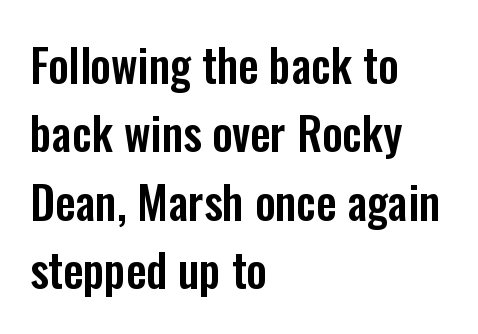
Q: Is the text italic (slanted)? A: No, it is upright.
Q: Is the typeface a serif or a sans-serif typeface? A: Sans-serif.
Q: Is the text underlined? A: No.
Q: How is the paragraph aligned? A: Left-aligned.
Q: Is the spacing between letters normal or unusually wide? A: Normal.
Q: Is the spacing between lines tight, normal or loose? A: Normal.
Q: Width (condensed, normal, or wide)? A: Condensed.
Q: Stroke contrast? A: Low.
Q: x-height? A: Medium.
Q: Monospaced? A: No.
